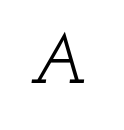
Q: Is the text italic (slanted)? A: Yes, it leans right by about 12 degrees.
Q: Is the typeface a serif or a sans-serif typeface? A: Serif.
Q: Is the text underlined? A: No.
Q: Is the spacing between letters normal or unusually wide? A: Normal.
Q: Width (condensed, normal, or wide)? A: Wide.
Q: Stroke contrast? A: Low.
Q: x-height? A: Small.
Q: Monospaced? A: No.
